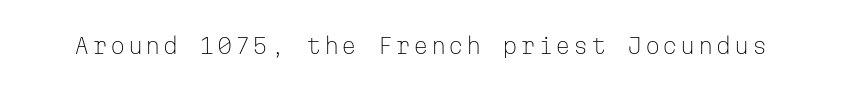
The specimen reads as upright at a glance. The face looks like a standard text weight, possibly lighter. Nobody drew a line under any word here.
